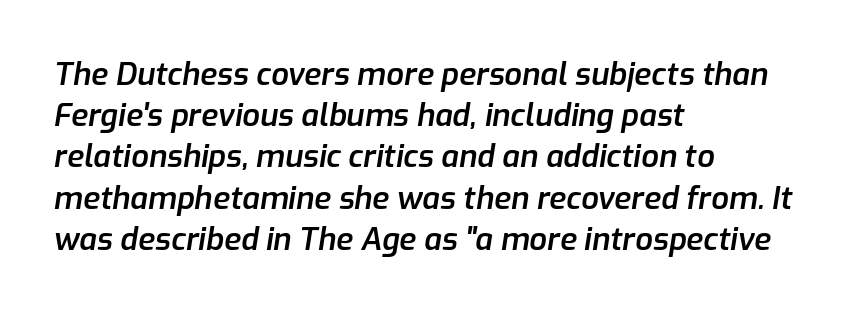
Q: Is the text bold? A: Semi-bold.
Q: Is the text italic (slanted)? A: Yes, it leans right by about 9 degrees.
Q: Is the text underlined? A: No.
Q: How is the paragraph aligned? A: Left-aligned.
Q: Is the spacing between letters normal or unusually wide? A: Normal.
Q: Is the spacing between lines tight, normal or loose? A: Normal.
Q: Width (condensed, normal, or wide)? A: Normal.
Q: Stroke contrast? A: Low.
Q: x-height? A: Medium.
Q: Monospaced? A: No.
